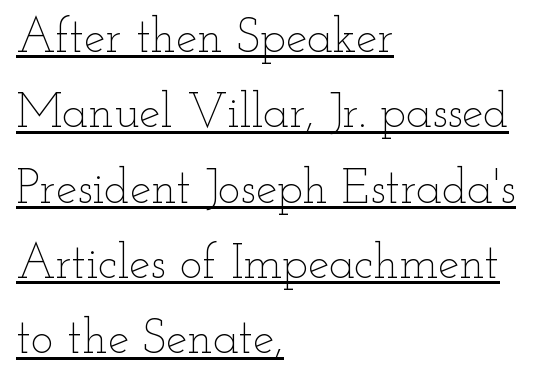
{"italic": "no", "bold": "no", "weight": "thin", "width": "wide", "stroke_contrast": "low", "x_height": "small", "monospaced": "no", "underline": "yes", "align": "left", "line_spacing": "normal", "line_spacing_ratio": 1.57, "letter_spacing": "normal", "letter_spacing_em": 0.0, "glyph_px": 48}
